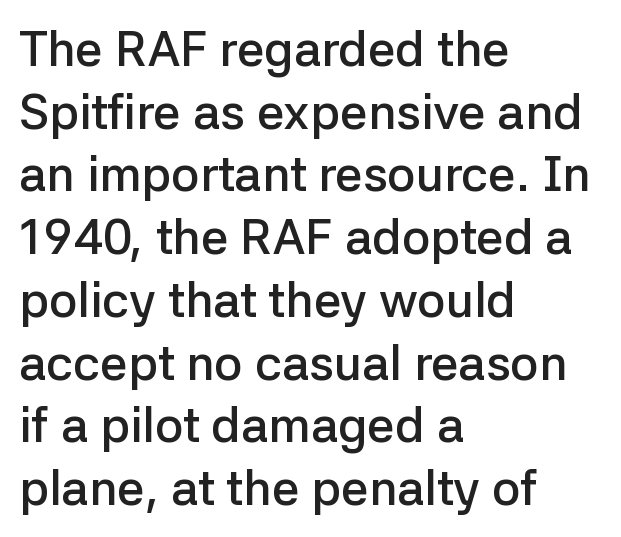
The image shows 49 px semibold sans-serif type, upright; set left-aligned, normal line spacing (1.28x), normal letter spacing, not underlined; low stroke contrast and a medium x-height.
